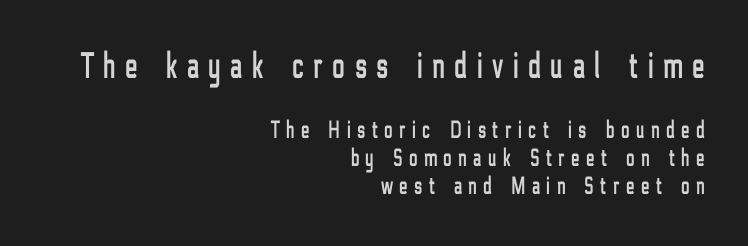
{"serif": "no", "italic": "no", "width": "condensed", "stroke_contrast": "low", "x_height": "medium", "monospaced": "no", "underline": "no", "align": "right", "line_spacing": "tight", "line_spacing_ratio": 1.12, "letter_spacing": "wide", "letter_spacing_em": 0.27, "larger_block": "first", "size_ratio": 1.48, "glyph_px": 37}
